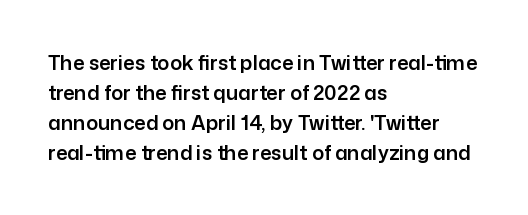
{"italic": "no", "underline": "no", "align": "left", "line_spacing": "normal", "line_spacing_ratio": 1.5, "letter_spacing": "normal", "letter_spacing_em": 0.0, "glyph_px": 20}
